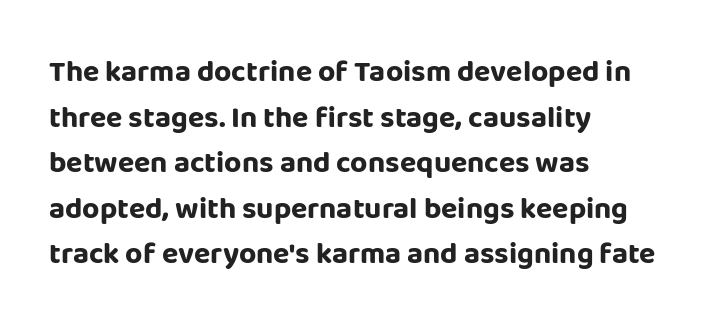
The image shows 30 px bold sans-serif type, upright; set left-aligned, normal line spacing (1.52x), normal letter spacing, not underlined; low stroke contrast and a large x-height.
